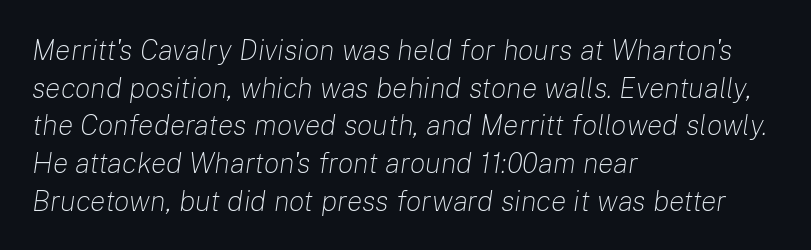
The image shows 29 px light type, italic (leaning right); set left-aligned, normal line spacing (1.3x), normal letter spacing, not underlined; low stroke contrast and a medium x-height.
